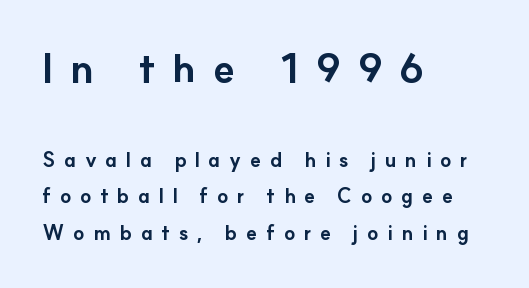
{"serif": "no", "italic": "no", "bold": "yes", "weight": "bold", "width": "normal", "stroke_contrast": "low", "x_height": "small", "monospaced": "no", "underline": "no", "align": "left", "line_spacing_ratio": 1.82, "letter_spacing": "wide", "letter_spacing_em": 0.43, "larger_block": "first", "size_ratio": 2.0, "glyph_px": 40}
